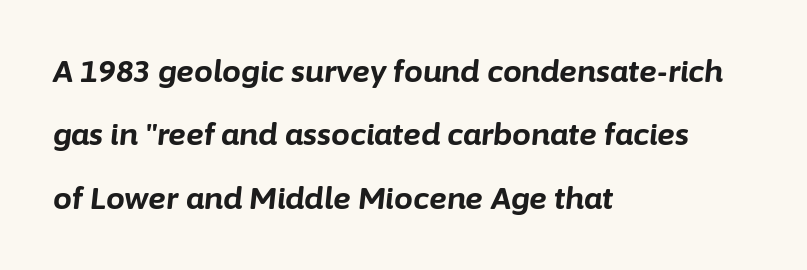
{"italic": "yes", "lean": "right", "slant_degrees": 6, "bold": "yes", "weight": "bold", "width": "normal", "stroke_contrast": "low", "x_height": "medium", "monospaced": "no", "underline": "no", "align": "left", "line_spacing": "loose", "line_spacing_ratio": 2.11, "letter_spacing": "normal", "letter_spacing_em": 0.0, "glyph_px": 30}
